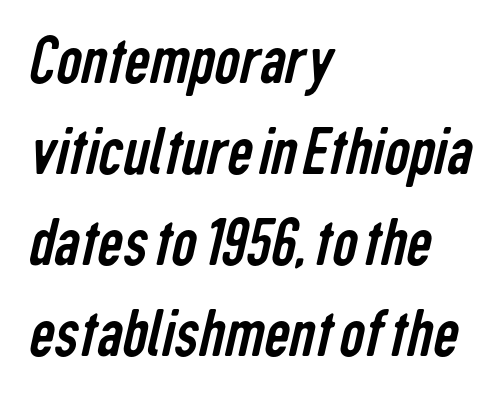
The image shows 71 px regular-weight, condensed sans-serif type; set left-aligned, normal line spacing (1.28x), normal letter spacing, not underlined; low stroke contrast and a medium x-height.
